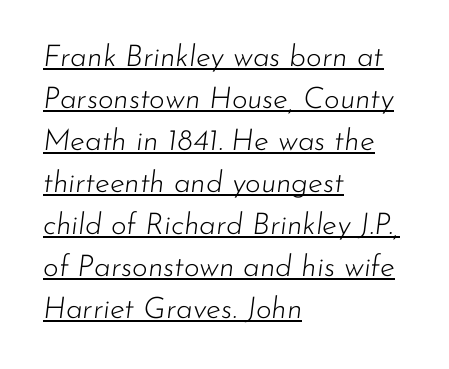
The image shows 30 px light type, italic (leaning right); set left-aligned, normal line spacing (1.4x), normal letter spacing, underlined; low stroke contrast and a small x-height.
